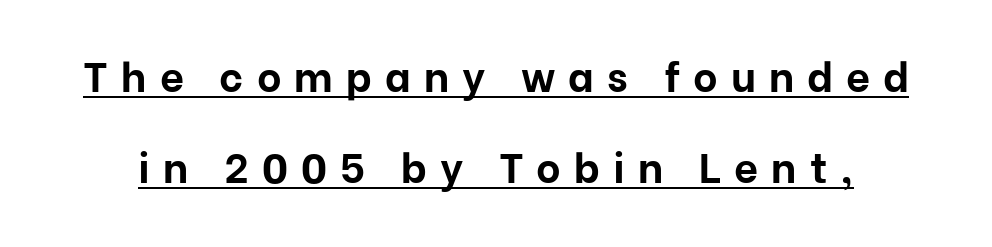
Q: Is the text bold? A: Yes.
Q: Is the text italic (slanted)? A: No, it is upright.
Q: Is the typeface a serif or a sans-serif typeface? A: Sans-serif.
Q: Is the text underlined? A: Yes.
Q: Is the spacing between letters normal or unusually wide? A: Unusually wide.
Q: Is the spacing between lines tight, normal or loose? A: Loose.
Q: Width (condensed, normal, or wide)? A: Normal.
Q: Stroke contrast? A: Low.
Q: x-height? A: Medium.
Q: Monospaced? A: No.
